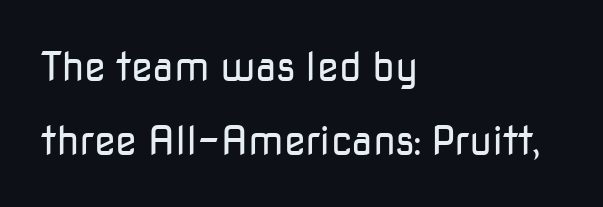
Q: Is the text bold? A: No.
Q: Is the text italic (slanted)? A: No, it is upright.
Q: Is the typeface a serif or a sans-serif typeface? A: Sans-serif.
Q: Is the text underlined? A: No.
Q: How is the paragraph aligned? A: Left-aligned.
Q: Is the spacing between letters normal or unusually wide? A: Normal.
Q: Width (condensed, normal, or wide)? A: Normal.
Q: Stroke contrast? A: Low.
Q: x-height? A: Medium.
Q: Monospaced? A: No.
